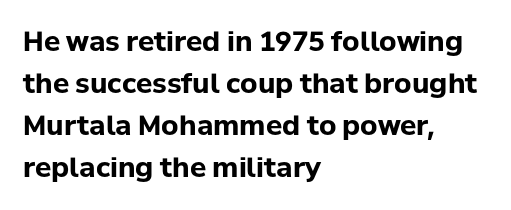
Nothing unusual about the tracking: characters are spaced as the font intends. Layout note: lines flush left. Does the lettering tilt? It doesn't — this is upright. The characters look thick and weighty, a clear bold. If you measured baseline to baseline, you'd find a middling distance. Underlining? Definitely not there.
